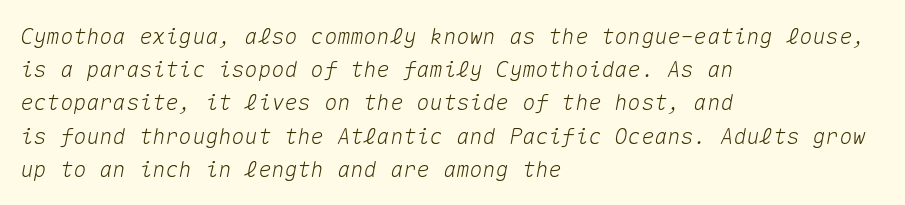
{"italic": "yes", "lean": "right", "slant_degrees": 10, "underline": "no", "align": "left", "line_spacing": "normal", "line_spacing_ratio": 1.51, "letter_spacing": "normal", "letter_spacing_em": 0.0, "glyph_px": 22}
